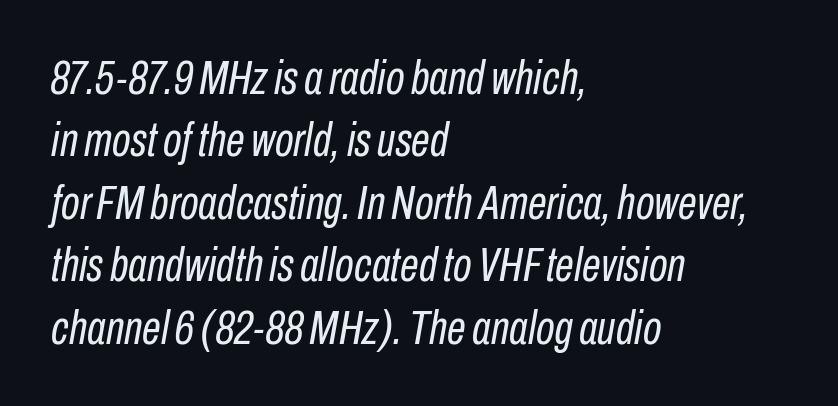
Q: Is the text bold? A: No.
Q: Is the text italic (slanted)? A: Yes, it leans right by about 10 degrees.
Q: Is the text underlined? A: No.
Q: How is the paragraph aligned? A: Left-aligned.
Q: Is the spacing between letters normal or unusually wide? A: Normal.
Q: Is the spacing between lines tight, normal or loose? A: Normal.
Q: Width (condensed, normal, or wide)? A: Condensed.
Q: Stroke contrast? A: Low.
Q: x-height? A: Medium.
Q: Monospaced? A: No.
